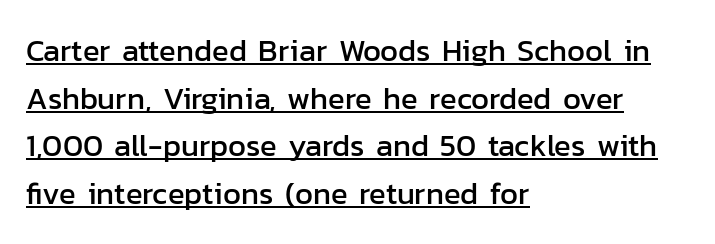
The letters sit at their default tracking, neither squeezed nor spread. This rendering employs a face without finishing strokes, i.e., a sans-serif. The letters stand upright; this is a roman face. Honestly, the underline is the first thing you notice here.
